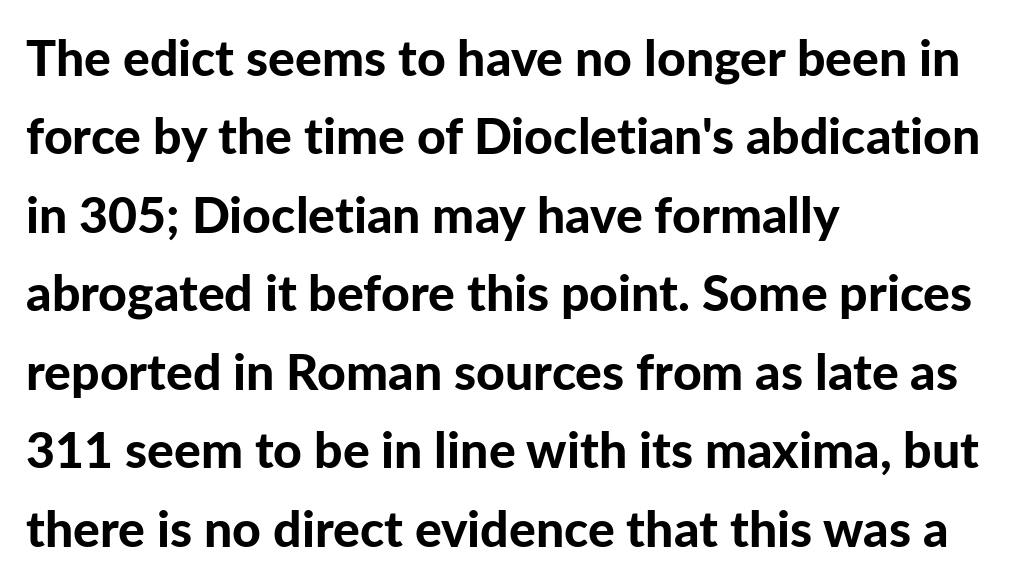
Check under the words: just untouched page. Do the characters align in a grid? No, the font is proportional. Does the weight exceed regular? Yes, all the way to bold. A typesetter would call this leading conventional body-copy spacing. The tracking reads as untouched default to a designer's eye. Check where the strokes stop: nothing finishes them off — pure sans.
